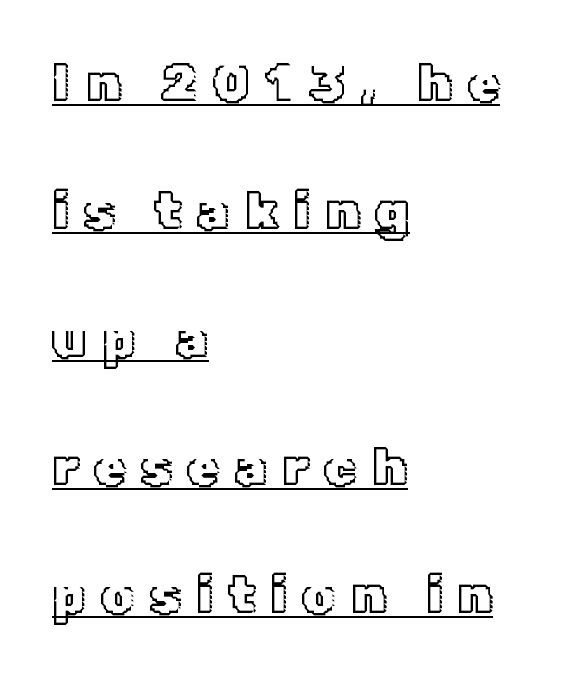
Q: Is the text italic (slanted)? A: No, it is upright.
Q: Is the text underlined? A: Yes.
Q: How is the paragraph aligned? A: Left-aligned.
Q: Is the spacing between letters normal or unusually wide? A: Unusually wide.
Q: Is the spacing between lines tight, normal or loose? A: Loose.
Q: Width (condensed, normal, or wide)? A: Normal.
Q: x-height? A: Medium.
Q: Monospaced? A: No.
